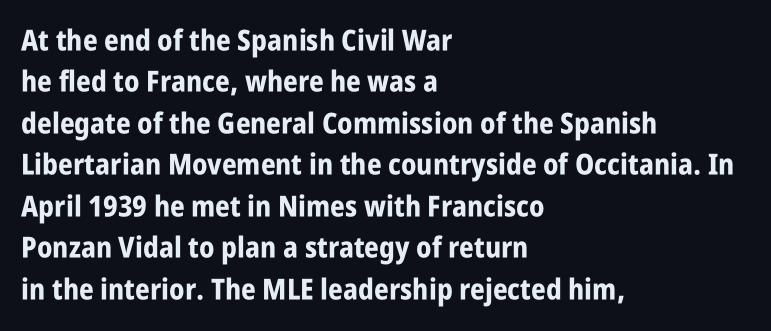
Q: Is the text bold? A: Yes.
Q: Is the text italic (slanted)? A: No, it is upright.
Q: Is the typeface a serif or a sans-serif typeface? A: Sans-serif.
Q: Is the text underlined? A: No.
Q: How is the paragraph aligned? A: Left-aligned.
Q: Is the spacing between letters normal or unusually wide? A: Normal.
Q: Is the spacing between lines tight, normal or loose? A: Normal.
Q: Width (condensed, normal, or wide)? A: Condensed.
Q: Stroke contrast? A: Low.
Q: x-height? A: Large.
Q: Monospaced? A: No.
